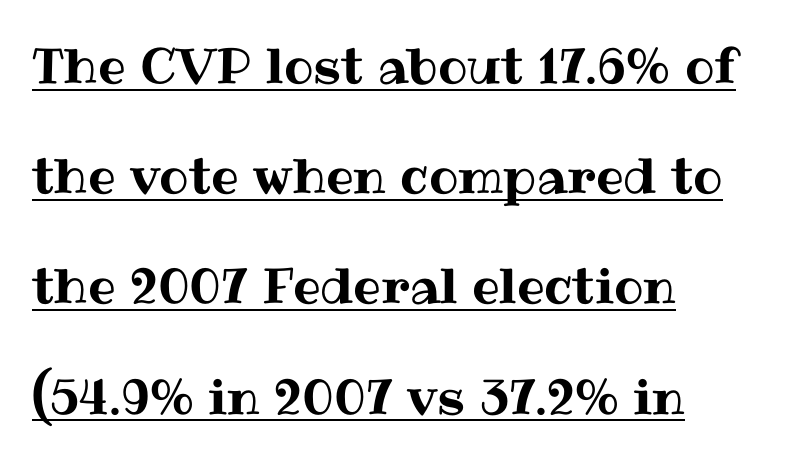
Looks like someone drew a line under every word here. The passage is arranged the way most books set body copy — flush left. The rendering uses a large line-height, opening up the rows. When letters stand straight like this, we call the style roman or upright. The line texture is even and compact thanks to regular tracking.
